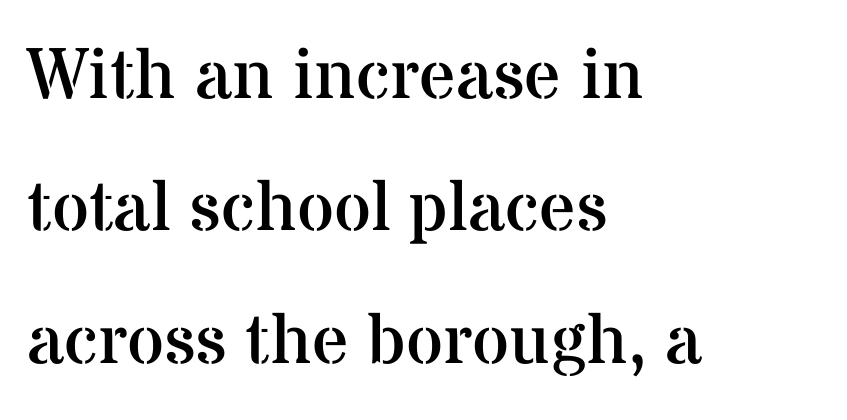
Here the designer chose a conventional face with non-uniform glyph widths. The ragged edge is on the right, which tells us the setting is flush left. The typography opts for an upright posture over an oblique one. Yep, those are serifs on the letters.
